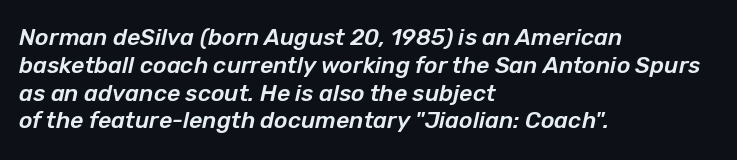
Q: Is the text italic (slanted)? A: Yes, it leans right by about 12 degrees.
Q: Is the text underlined? A: No.
Q: How is the paragraph aligned? A: Left-aligned.
Q: Is the spacing between letters normal or unusually wide? A: Normal.
